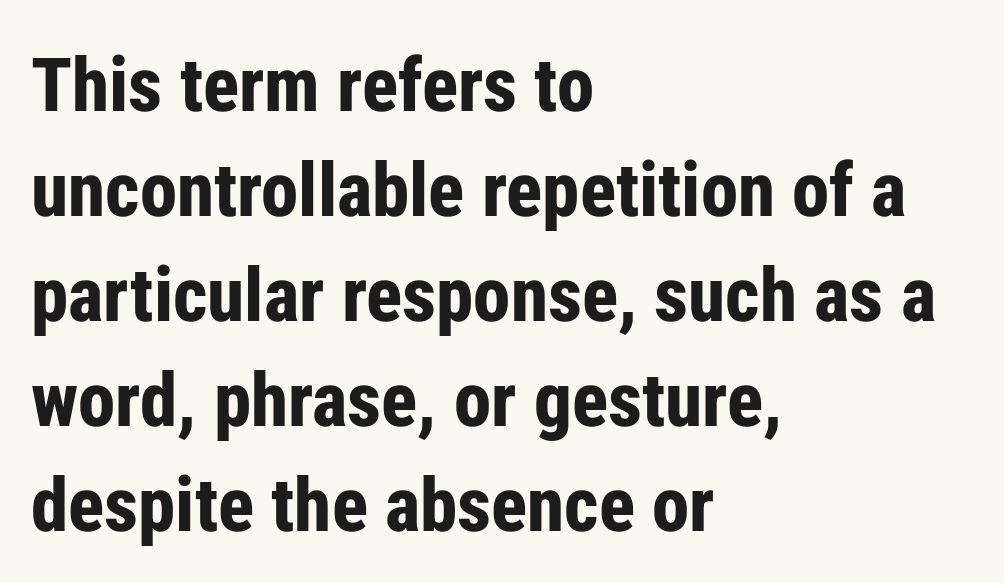
The image shows 75 px bold, condensed sans-serif type, upright; set left-aligned, normal line spacing (1.4x), normal letter spacing, not underlined; low stroke contrast and a medium x-height.
